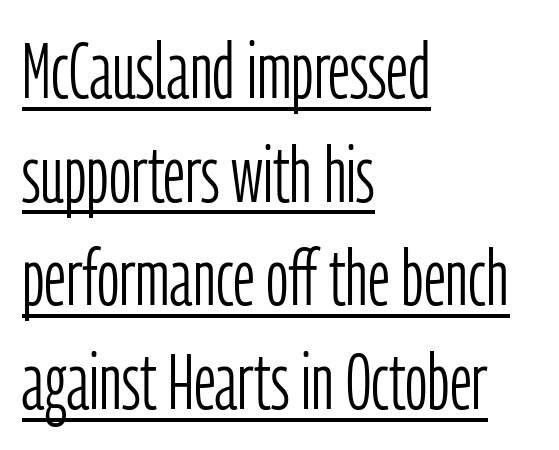
{"serif": "no", "italic": "no", "bold": "no", "weight": "light", "width": "condensed", "stroke_contrast": "low", "x_height": "medium", "monospaced": "no", "underline": "yes", "align": "left", "line_spacing": "normal", "line_spacing_ratio": 1.33, "letter_spacing": "normal", "letter_spacing_em": 0.0, "glyph_px": 78}
